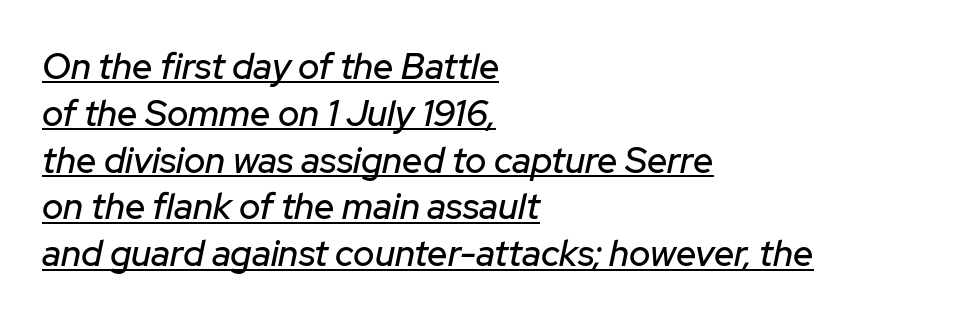
Italic? Definitely — the glyphs are oblique. Nobody touched the tracking dial on this one. All the whitespace from short lines collects on the right. Does the leading feel generous? No, just average. In designer terms, the underline attribute is active on this setting.
